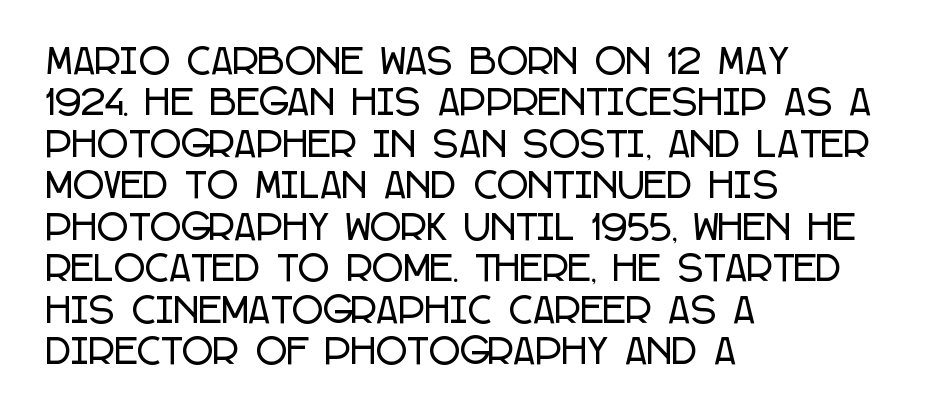
Q: Is the text italic (slanted)? A: No, it is upright.
Q: Is the typeface a serif or a sans-serif typeface? A: Sans-serif.
Q: Is the text underlined? A: No.
Q: How is the paragraph aligned? A: Left-aligned.
Q: Is the spacing between letters normal or unusually wide? A: Normal.
Q: Width (condensed, normal, or wide)? A: Condensed.
Q: Stroke contrast? A: Low.
Q: x-height? A: Large.
Q: Monospaced? A: No.
